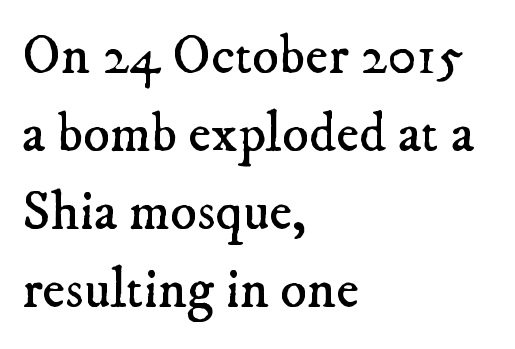
Q: Is the text bold? A: No.
Q: Is the typeface a serif or a sans-serif typeface? A: Serif.
Q: Is the text underlined? A: No.
Q: How is the paragraph aligned? A: Left-aligned.
Q: Is the spacing between letters normal or unusually wide? A: Normal.
Q: Is the spacing between lines tight, normal or loose? A: Normal.
Q: Width (condensed, normal, or wide)? A: Normal.
Q: Stroke contrast? A: Low.
Q: x-height? A: Small.
Q: Monospaced? A: No.
